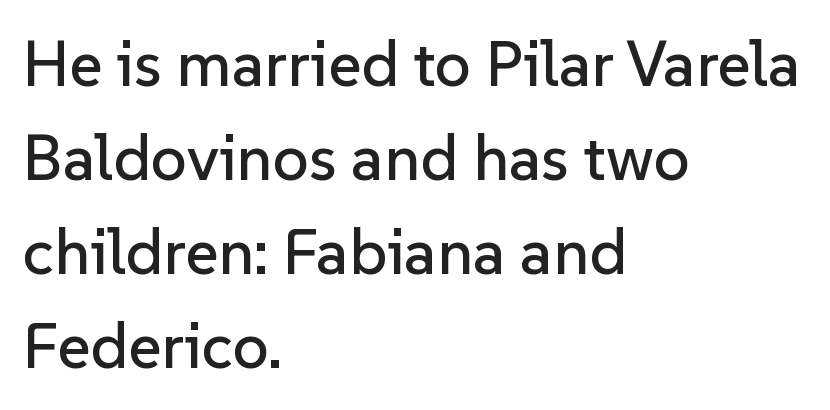
{"serif": "no", "italic": "no", "width": "normal", "stroke_contrast": "low", "x_height": "medium", "monospaced": "no", "underline": "no", "align": "left", "line_spacing": "normal", "line_spacing_ratio": 1.47, "letter_spacing": "normal", "letter_spacing_em": 0.0, "glyph_px": 64}
